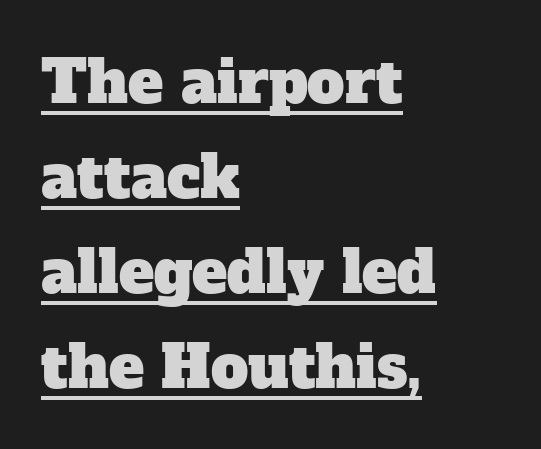
Q: Is the typeface a serif or a sans-serif typeface? A: Serif.
Q: Is the text underlined? A: Yes.
Q: How is the paragraph aligned? A: Left-aligned.
Q: Is the spacing between letters normal or unusually wide? A: Normal.
Q: Is the spacing between lines tight, normal or loose? A: Normal.
Q: Width (condensed, normal, or wide)? A: Normal.
Q: Stroke contrast? A: Low.
Q: x-height? A: Medium.
Q: Monospaced? A: No.
